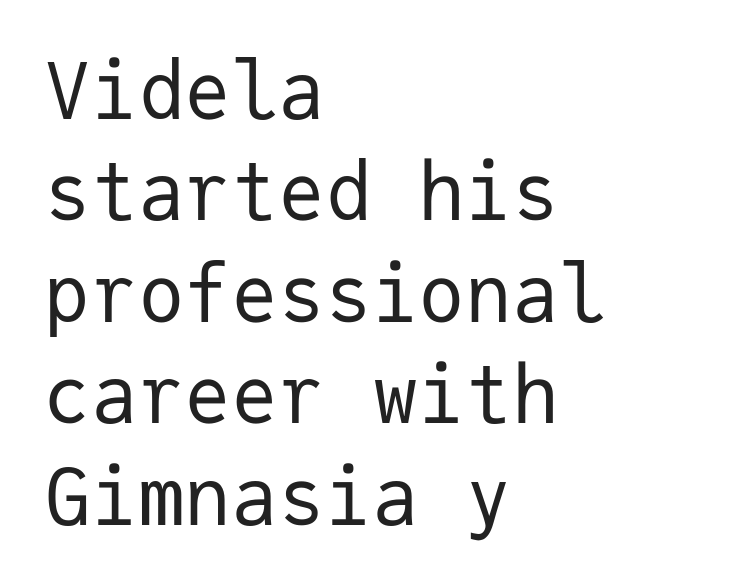
The characters are drawn with everyday or finer stroke widths. Ascenders rise straight up at ninety degrees. Tracking value appears to be zero — textbook default spacing. Each letter, wide or thin by design, is forced into the same width here.
